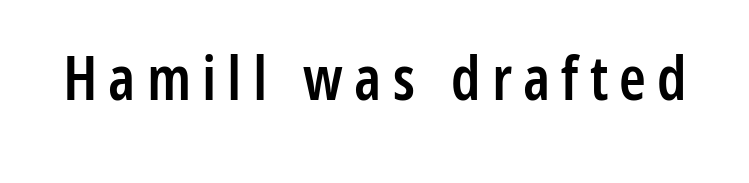
The image shows 61 px semibold, condensed sans-serif type, upright; set not underlined; low stroke contrast and a medium x-height.
